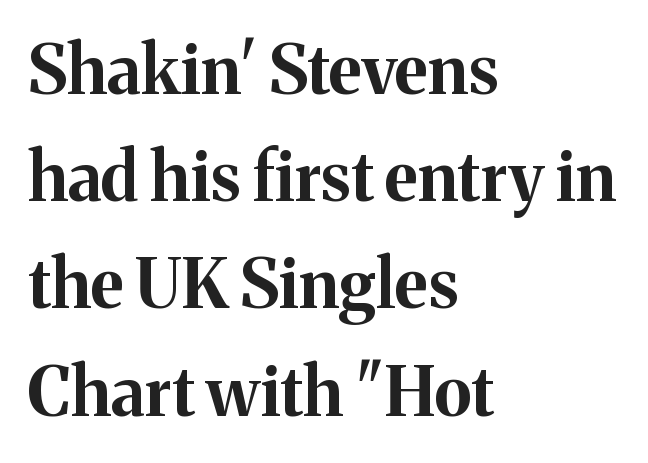
Q: Is the text bold? A: Yes.
Q: Is the text italic (slanted)? A: No, it is upright.
Q: Is the typeface a serif or a sans-serif typeface? A: Serif.
Q: Is the text underlined? A: No.
Q: How is the paragraph aligned? A: Left-aligned.
Q: Is the spacing between letters normal or unusually wide? A: Normal.
Q: Is the spacing between lines tight, normal or loose? A: Normal.
Q: Width (condensed, normal, or wide)? A: Normal.
Q: Stroke contrast? A: Medium.
Q: x-height? A: Medium.
Q: Monospaced? A: No.
